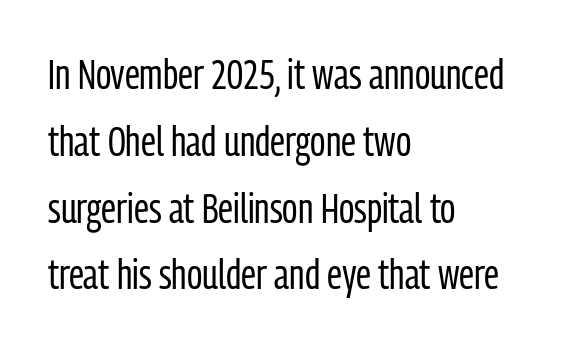
{"serif": "no", "italic": "no", "bold": "no", "weight": "regular", "width": "condensed", "stroke_contrast": "low", "x_height": "medium", "monospaced": "no", "underline": "no", "align": "left", "line_spacing": "normal", "line_spacing_ratio": 1.59, "letter_spacing": "normal", "letter_spacing_em": 0.0, "glyph_px": 42}
